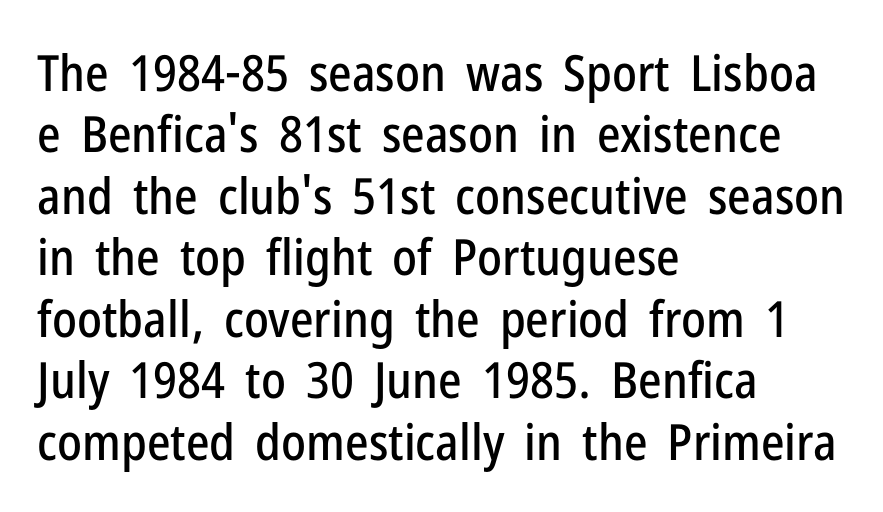
The letters advance in unequal steps, a hallmark of proportional type. A roman cut, with each character standing at attention. Alignment: flush left. The passage shown is not underscored anywhere.
